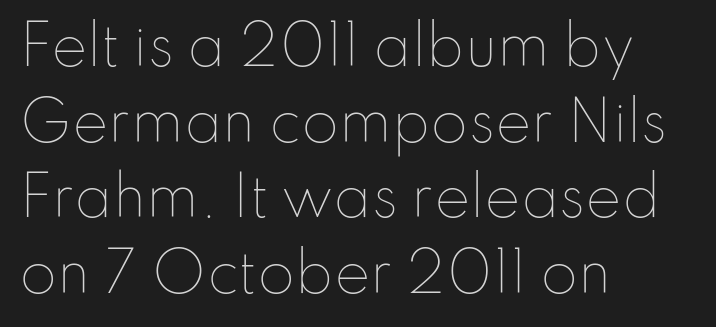
The image shows 54 px thin type, upright; set left-aligned, normal line spacing (1.4x), normal letter spacing, not underlined; low stroke contrast and a small x-height.
